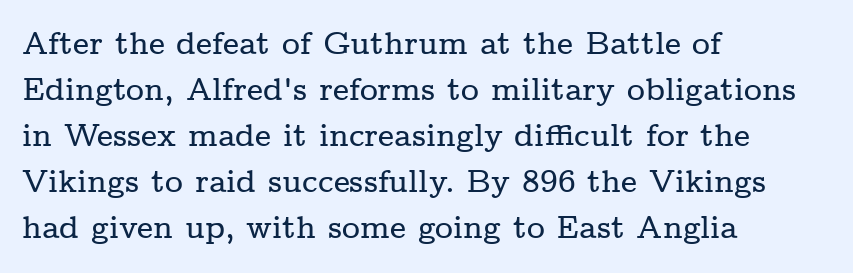
Just letters on the line, the space beneath them empty. A roman cut, with each character standing at attention. Serifs: yes, visible at the terminals of the letterforms. Reading down the block, your eye returns to a fixed left position each line.
